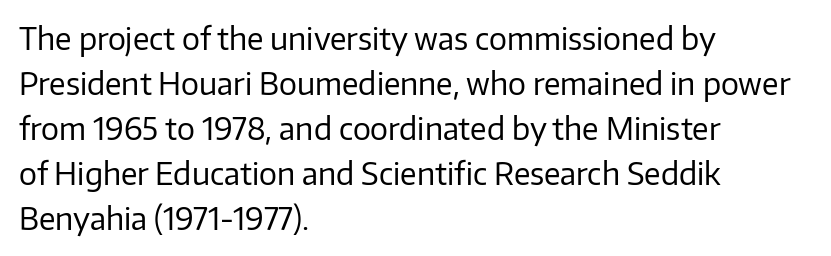
The image shows 30 px regular-weight sans-serif type, upright; set left-aligned, normal line spacing (1.5x), normal letter spacing, not underlined; low stroke contrast and a medium x-height.
